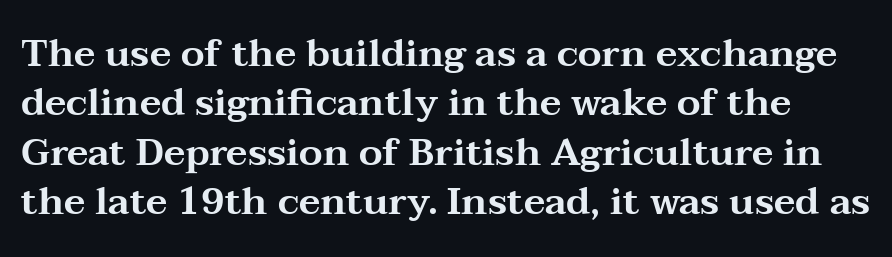
The image shows 38 px wide serif type, upright; set normal line spacing (1.3x), normal letter spacing, not underlined; medium stroke contrast and a medium x-height.
